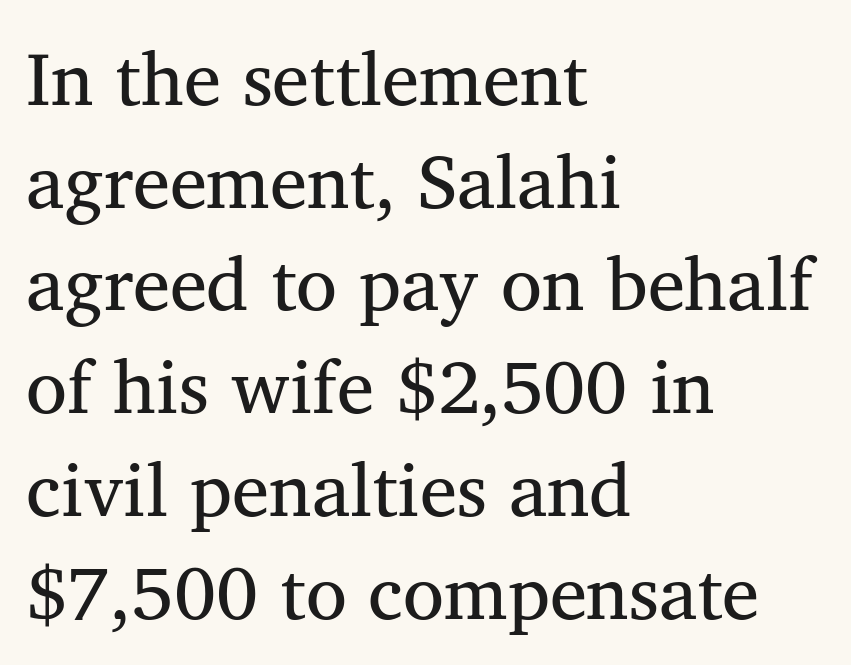
The image shows 75 px regular-weight serif type; set left-aligned, normal line spacing (1.37x), normal letter spacing, not underlined; medium stroke contrast and a medium x-height.
